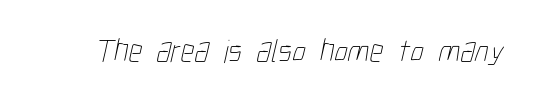
Q: Is the text bold? A: No.
Q: Is the text underlined? A: No.
Q: Is the spacing between letters normal or unusually wide? A: Normal.
Q: Width (condensed, normal, or wide)? A: Condensed.
Q: Stroke contrast? A: Low.
Q: x-height? A: Medium.
Q: Monospaced? A: No.
